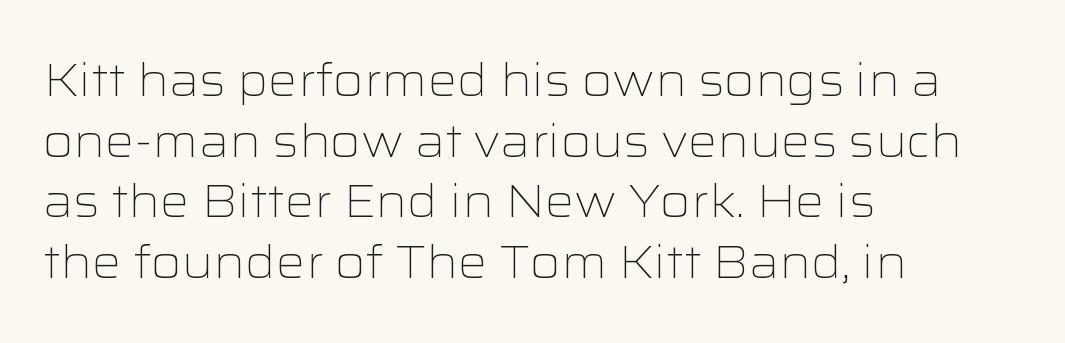
{"serif": "no", "italic": "no", "bold": "no", "weight": "light", "width": "wide", "stroke_contrast": "low", "x_height": "medium", "monospaced": "no", "underline": "no", "align": "left", "line_spacing": "normal", "line_spacing_ratio": 1.32, "letter_spacing": "normal", "letter_spacing_em": 0.0, "glyph_px": 46}
